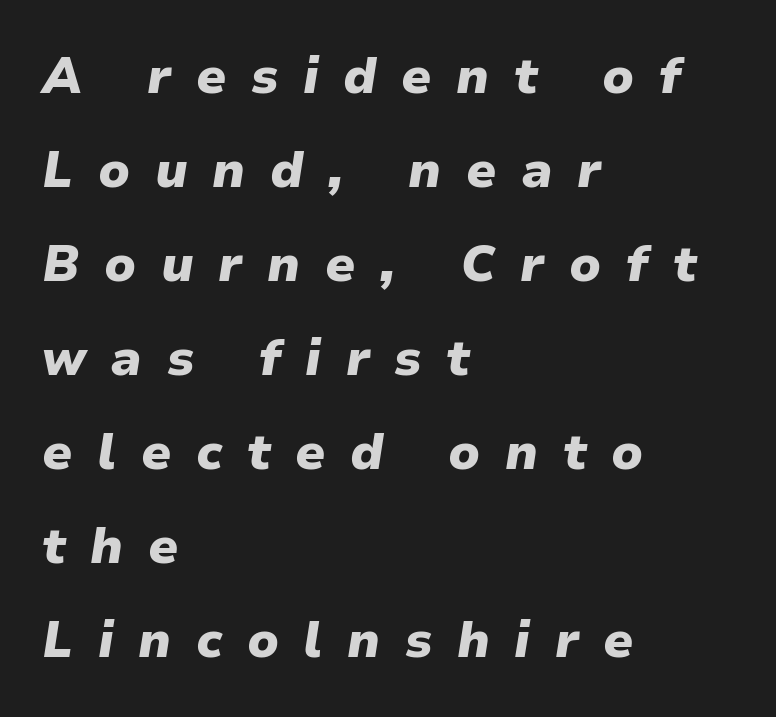
The image shows 50 px heavy type, italic (leaning right); set left-aligned, line spacing 1.88x, unusually wide letter spacing (+0.49 em), not underlined; low stroke contrast and a medium x-height.
